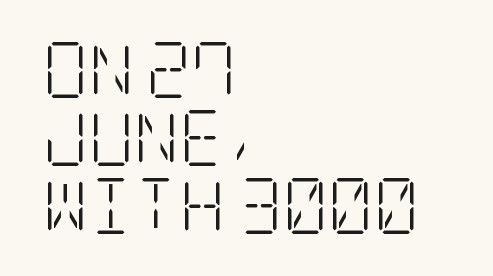
The image shows 56 px light, condensed serif type, upright; set left-aligned, line spacing 1.21x, normal letter spacing, not underlined; low stroke contrast and a large x-height.
